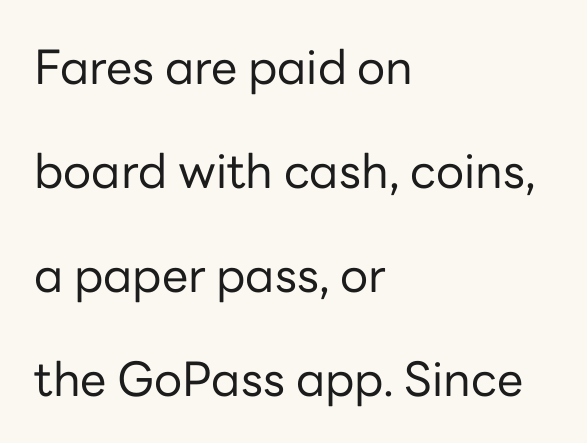
{"serif": "no", "italic": "no", "bold": "no", "weight": "regular", "width": "normal", "stroke_contrast": "low", "x_height": "medium", "monospaced": "no", "underline": "no", "align": "left", "line_spacing": "loose", "line_spacing_ratio": 2.21, "letter_spacing": "normal", "letter_spacing_em": 0.0, "glyph_px": 47}
